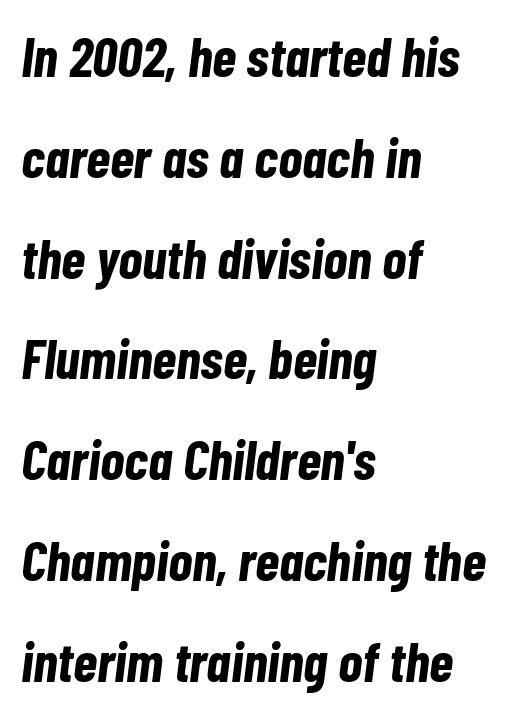
{"italic": "yes", "lean": "right", "slant_degrees": 7, "bold": "yes", "weight": "bold", "width": "condensed", "stroke_contrast": "low", "x_height": "medium", "monospaced": "no", "underline": "no", "align": "left", "line_spacing_ratio": 1.8, "letter_spacing": "normal", "letter_spacing_em": 0.0, "glyph_px": 56}
